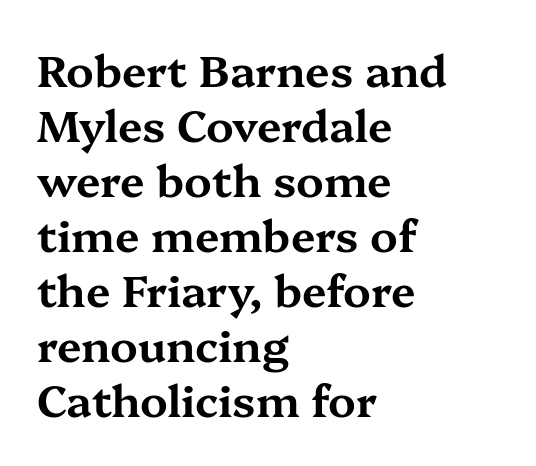
The letters stand straight up with perfectly vertical stems. Check under the words: just untouched page. The face used here is seriffed, in the tradition of book romans. Each line starts at the same left margin while the right side varies.
